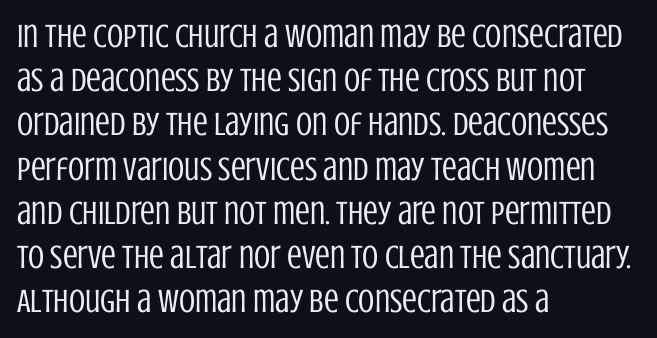
The image shows 33 px regular-weight, condensed sans-serif type, upright; set left-aligned, normal line spacing (1.34x), normal letter spacing, not underlined; low stroke contrast and a large x-height.
